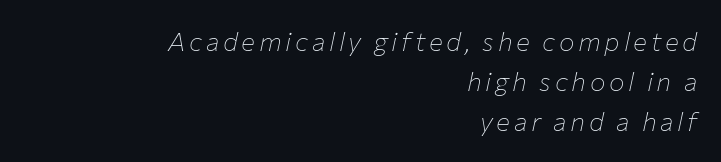
The image shows 26 px text type, italic (leaning right); set right-aligned, normal line spacing (1.54x), not underlined.
